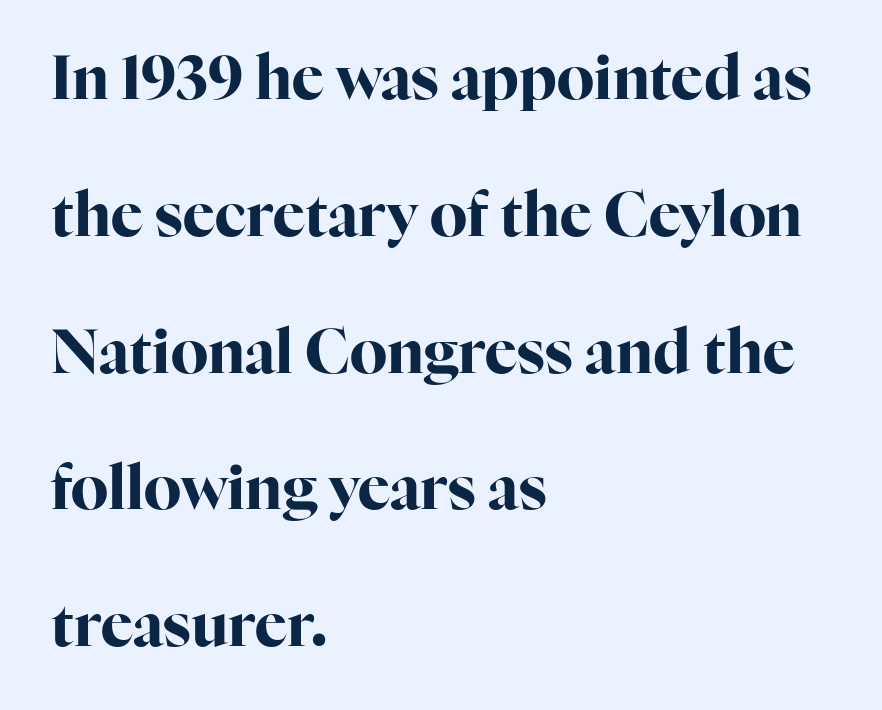
The image shows 60 px bold serif type, upright; set left-aligned, loose line spacing (2.28x), normal letter spacing, not underlined; high stroke contrast and a medium x-height.
